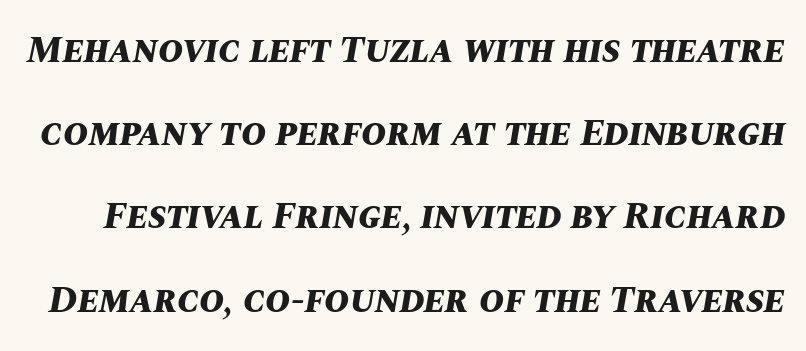
Q: Is the text bold? A: Yes.
Q: Is the text italic (slanted)? A: Yes, it leans right by about 10 degrees.
Q: Is the text underlined? A: No.
Q: Is the spacing between letters normal or unusually wide? A: Normal.
Q: Is the spacing between lines tight, normal or loose? A: Loose.
Q: Width (condensed, normal, or wide)? A: Normal.
Q: Stroke contrast? A: Medium.
Q: x-height? A: Large.
Q: Monospaced? A: No.
